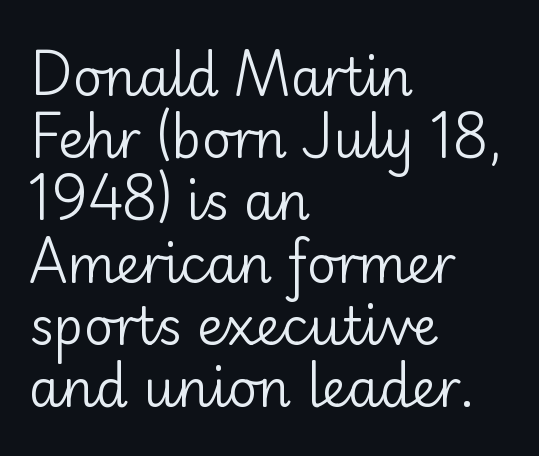
The image shows 51 px regular-weight sans-serif type, upright; set left-aligned, line spacing 1.22x, normal letter spacing, not underlined; low stroke contrast and a small x-height.
